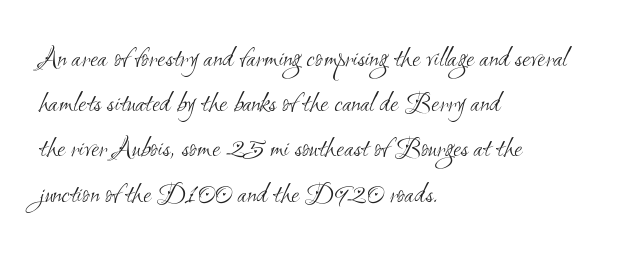
Leftover space on each line is placed entirely after the last word. Stems and bowls with no extra thickness — not bold. Spacing between characters is what you'd get straight out of the box. Honestly, the row spacing looks completely unremarkable.
